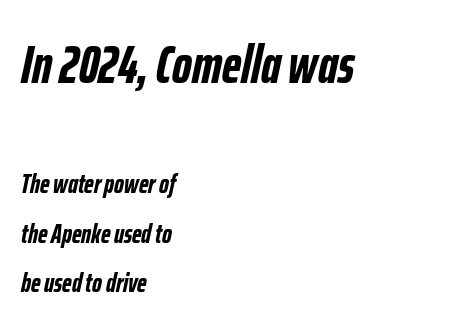
{"italic": "yes", "lean": "right", "slant_degrees": 12, "bold": "yes", "weight": "semibold", "width": "condensed", "stroke_contrast": "low", "x_height": "medium", "monospaced": "no", "underline": "no", "align": "left", "line_spacing_ratio": 1.82, "letter_spacing": "normal", "letter_spacing_em": 0.0, "larger_block": "first", "size_ratio": 2.0, "glyph_px": 54}
